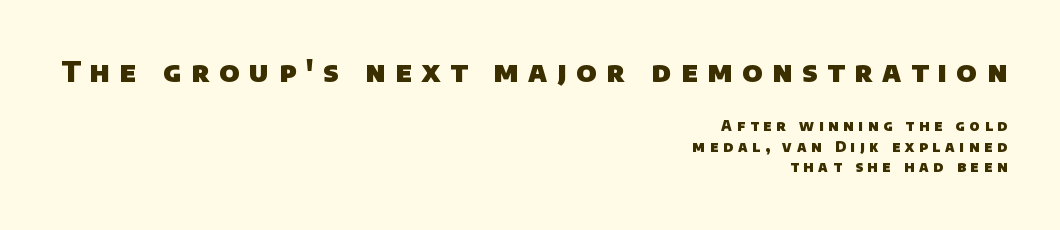
Q: Is the text bold? A: Yes.
Q: Is the typeface a serif or a sans-serif typeface? A: Sans-serif.
Q: Is the text underlined? A: No.
Q: How is the paragraph aligned? A: Right-aligned.
Q: Is the spacing between letters normal or unusually wide? A: Unusually wide.
Q: Is the spacing between lines tight, normal or loose? A: Normal.
Q: Which block of text is set in a larger size, the first (top) or the second (bottom)? A: The first (top) one.
Q: Width (condensed, normal, or wide)? A: Normal.
Q: Stroke contrast? A: Low.
Q: x-height? A: Large.
Q: Monospaced? A: No.
